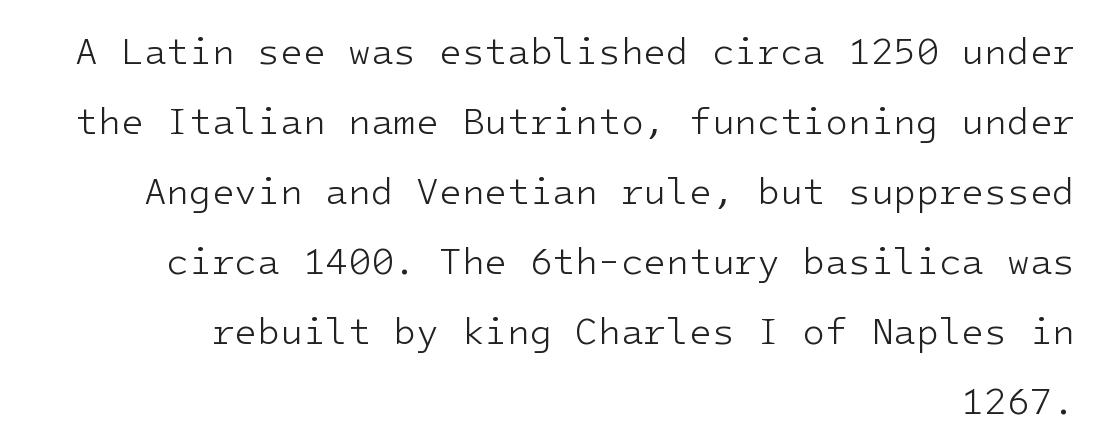
No italicization has been applied; the sample stays upright. Honestly, the letter spacing is just normal — you wouldn't notice it. The setting favours the right margin, as signatures and pull-quotes sometimes do. Ink coverage per letter is moderate at most. Note: no serifs on the glyphs. Anything drawn beneath the words? Only blank space.
